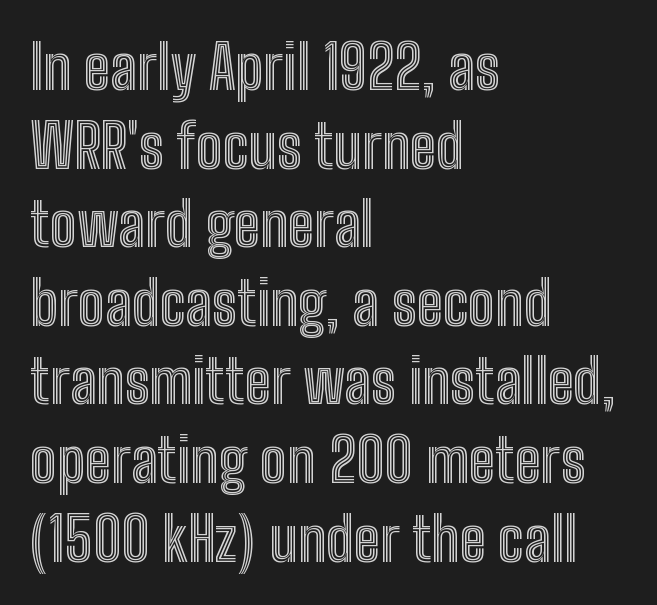
A typesetter would call this proportional, since set widths differ per character. It's the straight-up-and-down kind of type. Line spacing here is normal. Honestly, the letter spacing is just normal — you wouldn't notice it. The passage is arranged the way most books set body copy — flush left. Anything drawn beneath the words? Only blank space.
